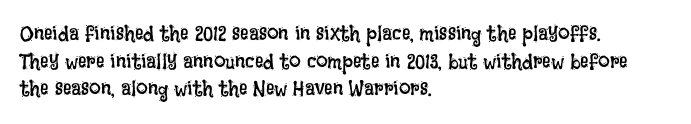
The image shows 21 px text type, upright; set left-aligned, normal line spacing (1.32x), normal letter spacing, not underlined.
